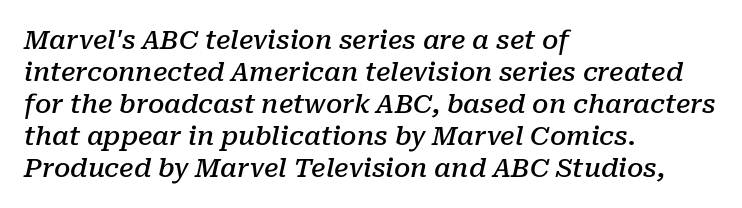
The image shows 26 px text type, italic (leaning right); set left-aligned, line spacing 1.23x, normal letter spacing, not underlined.
